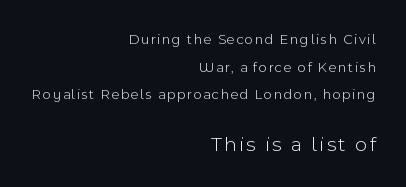
Q: Is the text bold? A: No.
Q: Is the text italic (slanted)? A: No, it is upright.
Q: Is the text underlined? A: No.
Q: How is the paragraph aligned? A: Right-aligned.
Q: Is the spacing between lines tight, normal or loose? A: Loose.
Q: Which block of text is set in a larger size, the first (top) or the second (bottom)? A: The second (bottom) one.
